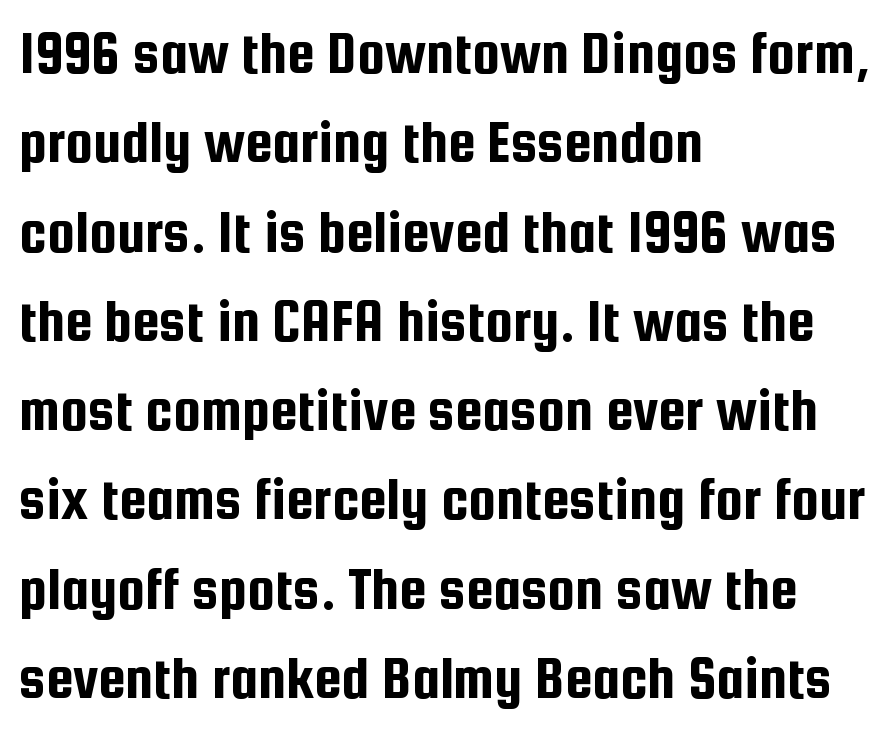
{"serif": "no", "italic": "no", "width": "condensed", "stroke_contrast": "low", "x_height": "medium", "monospaced": "no", "underline": "no", "align": "left", "line_spacing": "normal", "line_spacing_ratio": 1.44, "letter_spacing": "normal", "letter_spacing_em": 0.0, "glyph_px": 62}
